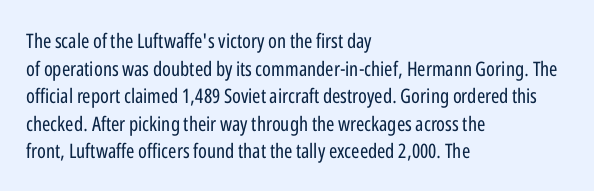
The image shows 20 px text type, upright; set left-aligned, normal line spacing (1.38x), normal letter spacing, not underlined.
